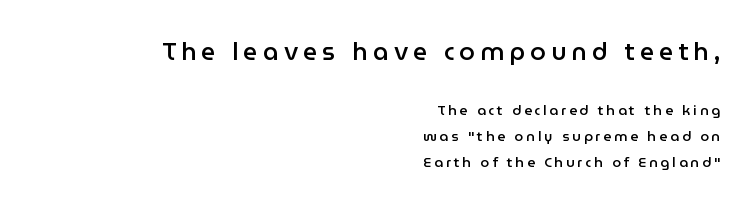
This sample uses expanded letter spacing, leaving extra air between glyphs. Right-aligned paragraph, ragged on the left. The space directly below the letters is spotless. Which of the two is more prominent by size? The first, at the top.
